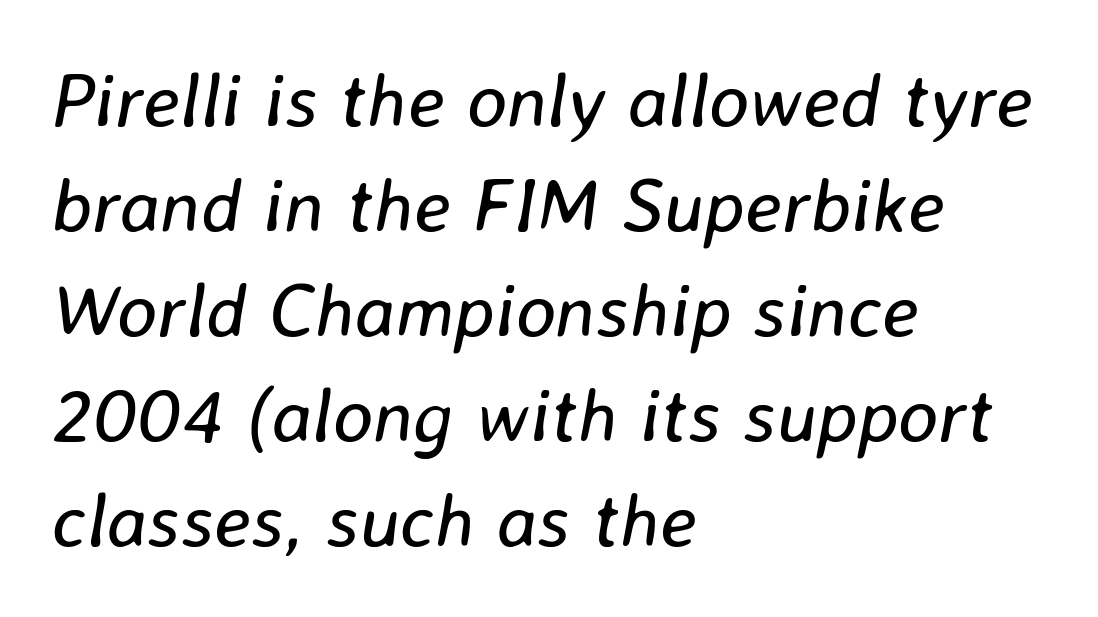
{"italic": "yes", "lean": "right", "slant_degrees": 8, "bold": "no", "weight": "regular", "width": "normal", "stroke_contrast": "low", "x_height": "medium", "monospaced": "no", "underline": "no", "align": "left", "line_spacing": "normal", "line_spacing_ratio": 1.38, "letter_spacing": "normal", "letter_spacing_em": 0.0, "glyph_px": 76}
